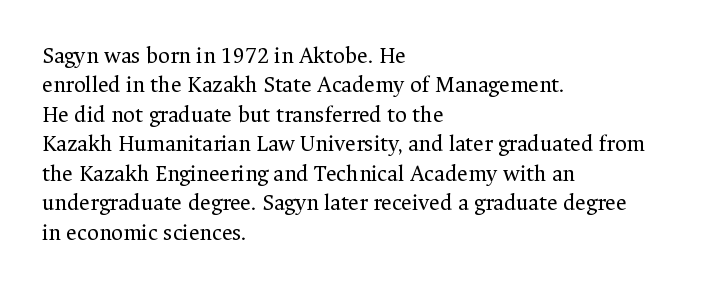
{"italic": "no", "bold": "no", "underline": "no", "align": "left", "line_spacing": "normal", "line_spacing_ratio": 1.28, "letter_spacing": "normal", "letter_spacing_em": 0.0, "glyph_px": 23}
